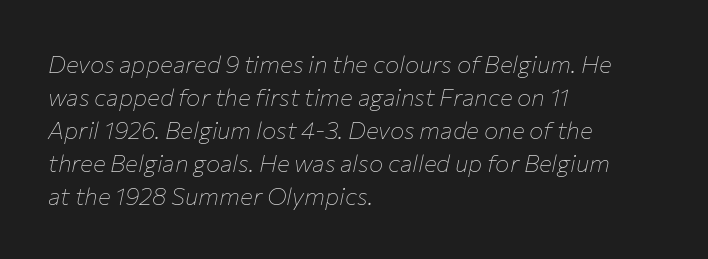
{"italic": "yes", "lean": "right", "slant_degrees": 12, "bold": "no", "underline": "no", "align": "left", "line_spacing": "normal", "line_spacing_ratio": 1.38, "letter_spacing": "normal", "letter_spacing_em": 0.0, "glyph_px": 24}
